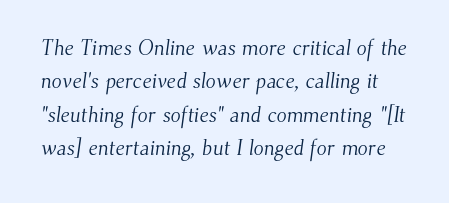
Q: Is the text bold? A: No.
Q: Is the text underlined? A: No.
Q: Is the spacing between letters normal or unusually wide? A: Normal.
Q: Is the spacing between lines tight, normal or loose? A: Normal.
